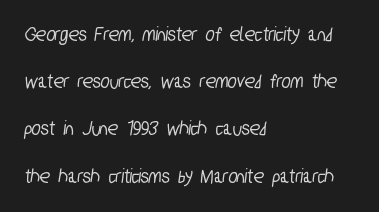
The image shows 21 px text type; set left-aligned, loose line spacing (2.25x), normal letter spacing, not underlined.
